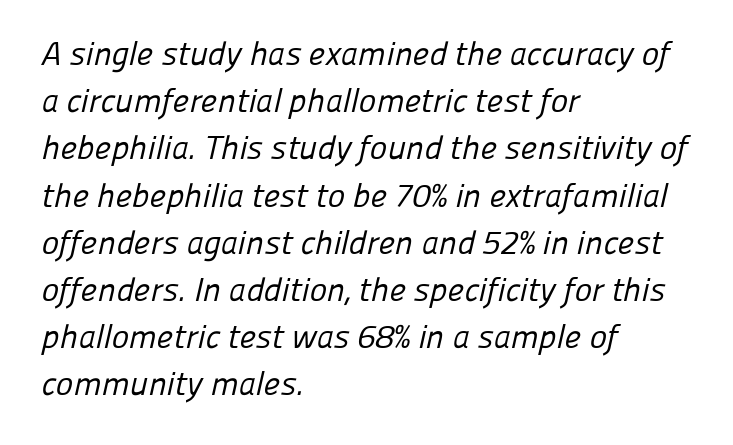
The image shows 33 px regular-weight sans-serif type; set left-aligned, normal line spacing (1.43x), normal letter spacing, not underlined; low stroke contrast and a medium x-height.
